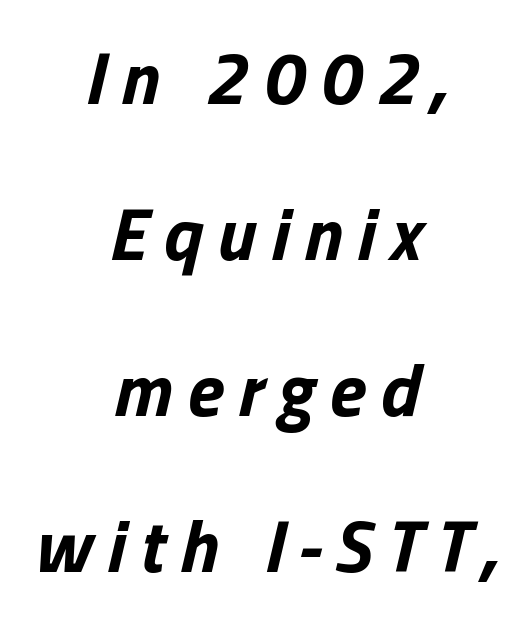
The image shows 75 px bold type, italic (leaning right); set centered, loose line spacing (2.08x), unusually wide letter spacing (+0.2 em), not underlined; low stroke contrast and a medium x-height.
